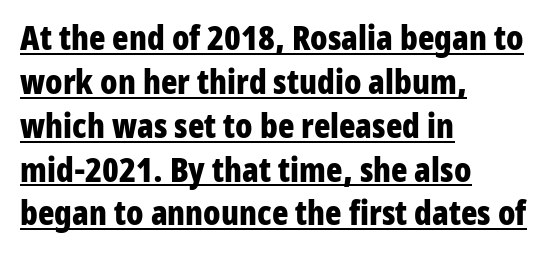
The image shows 34 px bold, condensed sans-serif type, upright; set left-aligned, normal line spacing (1.29x), normal letter spacing, underlined; low stroke contrast and a medium x-height.
